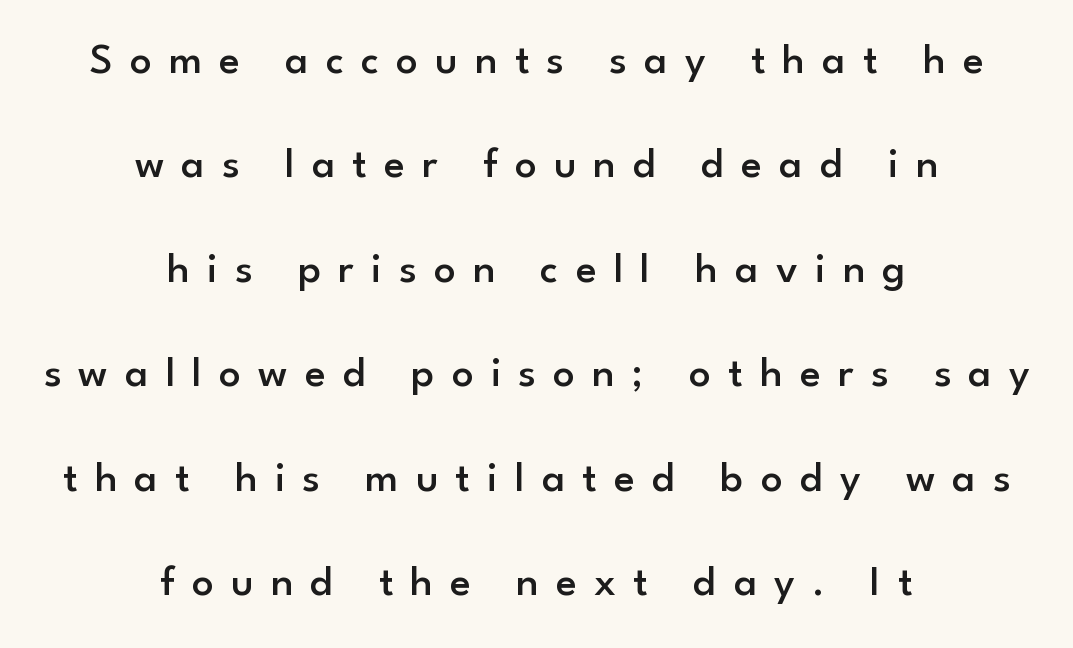
The image shows 43 px semibold sans-serif type, upright; set centered, loose line spacing (2.43x), unusually wide letter spacing (+0.4 em), not underlined; low stroke contrast and a small x-height.
